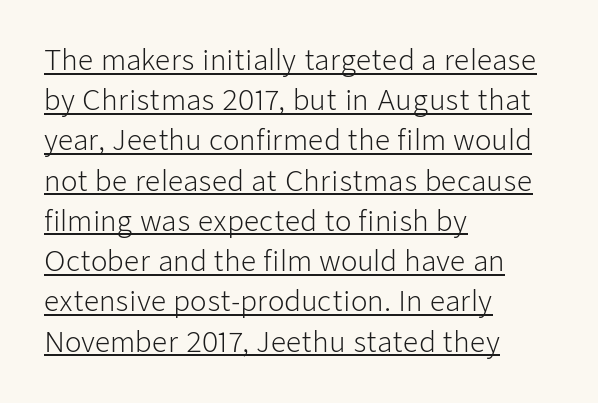
The image shows 27 px text type, upright; set left-aligned, normal line spacing (1.49x), normal letter spacing, underlined.
